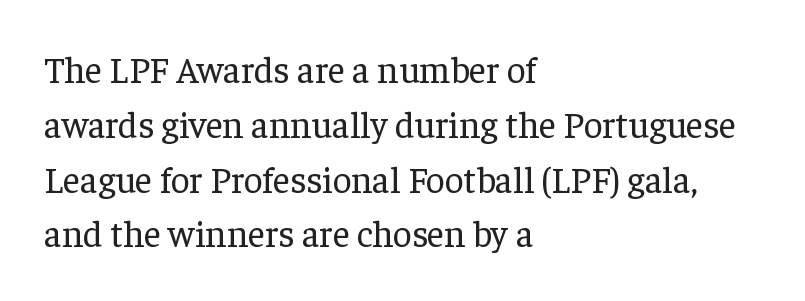
The typesetter chose a ragged-right arrangement here. Note the varied advance widths — an 'i' is clearly narrower than an 'm'. A typesetter would label this face a serif. Quick note: not italic, upright. Unmarked baselines from the first word to the last. Leading: standard.
